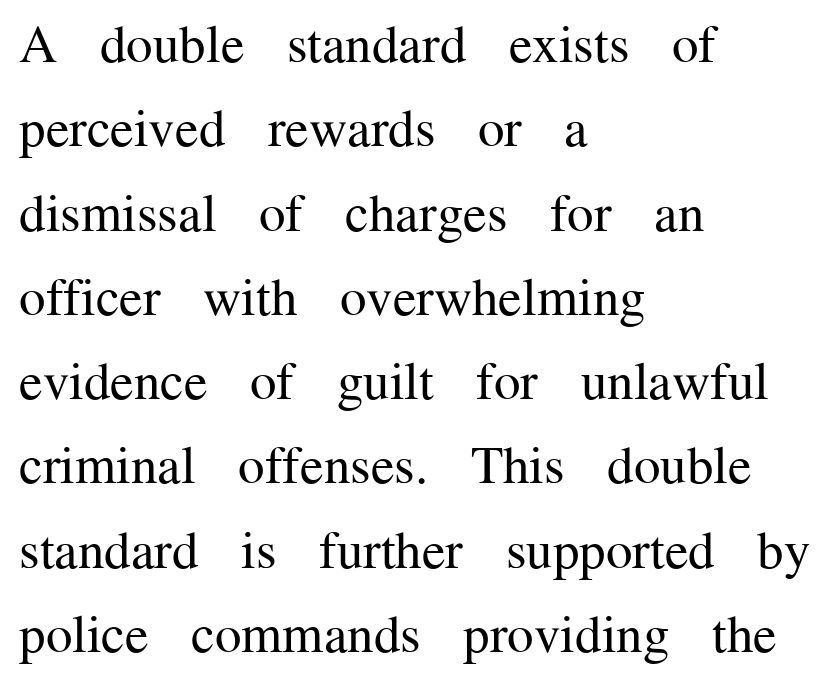
Q: Is the text bold? A: No.
Q: Is the text italic (slanted)? A: No, it is upright.
Q: Is the typeface a serif or a sans-serif typeface? A: Serif.
Q: Is the text underlined? A: No.
Q: How is the paragraph aligned? A: Left-aligned.
Q: Is the spacing between letters normal or unusually wide? A: Normal.
Q: Is the spacing between lines tight, normal or loose? A: Normal.
Q: Width (condensed, normal, or wide)? A: Normal.
Q: Stroke contrast? A: Medium.
Q: x-height? A: Medium.
Q: Monospaced? A: No.
